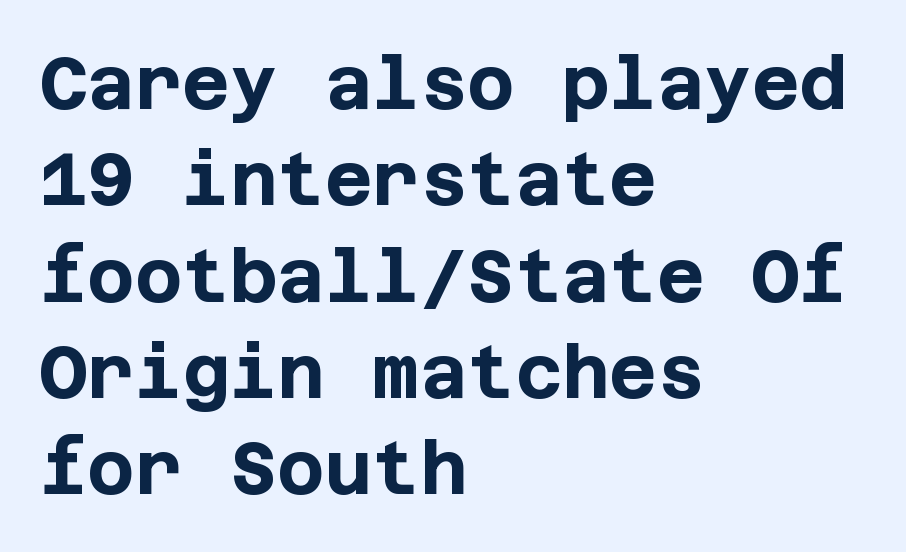
The image shows 73 px bold sans-serif type, upright; set left-aligned, normal line spacing (1.32x), normal letter spacing, not underlined; low stroke contrast and a large x-height.
